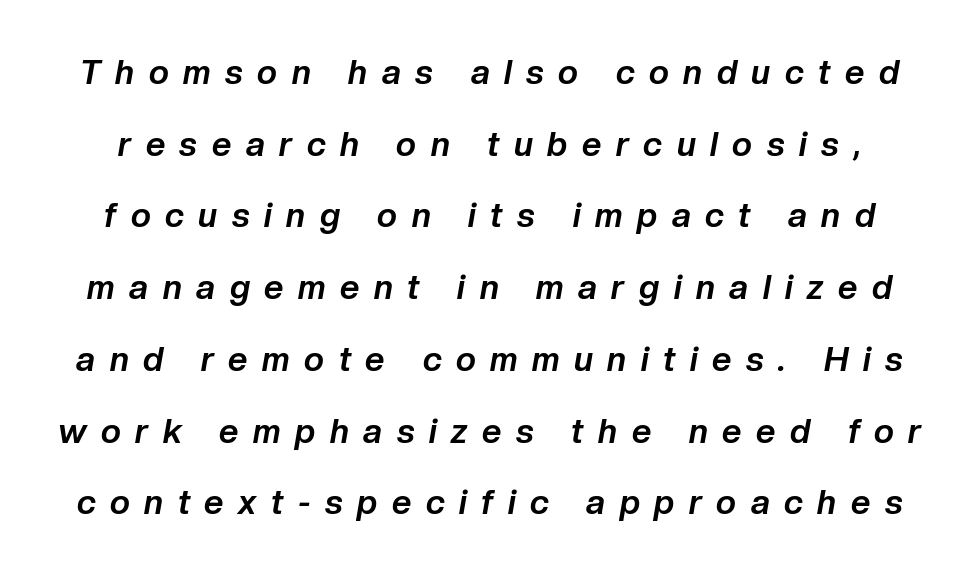
Notice how thick the strokes are: this is what a full bold looks like. Inter-character spacing is expanded well beyond the font's built-in metrics. The line-height multiplier appears high, well above default. Varying glyph widths throughout — classic text-font behaviour. The font's italic variant was chosen for this text. Unmarked baselines from the first word to the last.
